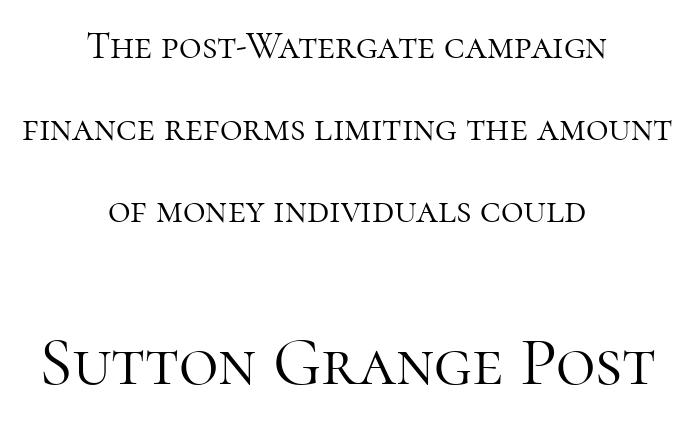
The image shows 68 px light serif type, upright; set centered, loose line spacing (2.1x), normal letter spacing, not underlined; the second (bottom) block is 1.74x larger; high stroke contrast and a medium x-height.
